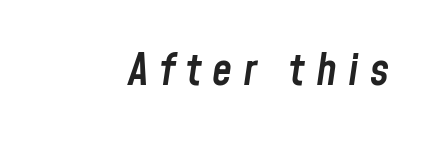
{"italic": "yes", "lean": "right", "slant_degrees": 8, "bold": "semi", "weight": "semibold", "width": "condensed", "stroke_contrast": "low", "x_height": "medium", "monospaced": "no", "underline": "no", "align": "right", "letter_spacing": "wide", "letter_spacing_em": 0.25, "glyph_px": 45}
